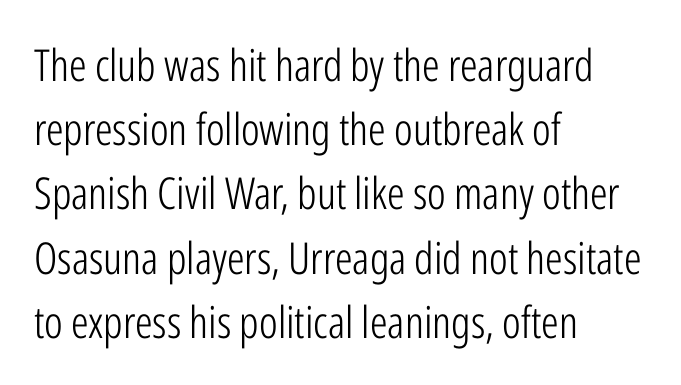
Q: Is the text bold? A: No.
Q: Is the text italic (slanted)? A: No, it is upright.
Q: Is the typeface a serif or a sans-serif typeface? A: Sans-serif.
Q: Is the text underlined? A: No.
Q: How is the paragraph aligned? A: Left-aligned.
Q: Is the spacing between letters normal or unusually wide? A: Normal.
Q: Is the spacing between lines tight, normal or loose? A: Normal.
Q: Width (condensed, normal, or wide)? A: Condensed.
Q: Stroke contrast? A: Low.
Q: x-height? A: Medium.
Q: Monospaced? A: No.
